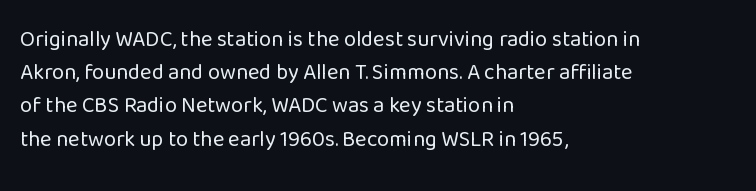
Tall strokes in this sample are plumb rather than angled. Weight: regular or lighter. Tracking value appears to be zero — textbook default spacing. The passage shown stacks its lines at a standard gap. The lines in this sample share a left origin and differ only in where they stop. Anything drawn beneath the words? Only blank space.
